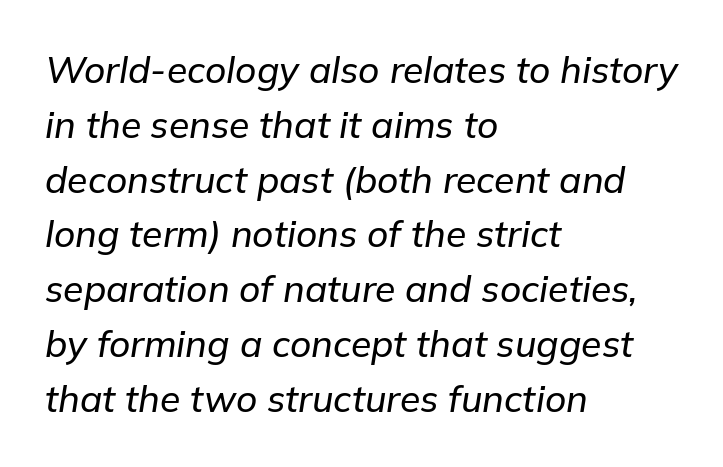
Q: Is the text italic (slanted)? A: Yes, it leans right by about 9 degrees.
Q: Is the text underlined? A: No.
Q: How is the paragraph aligned? A: Left-aligned.
Q: Is the spacing between letters normal or unusually wide? A: Normal.
Q: Is the spacing between lines tight, normal or loose? A: Normal.
Q: Width (condensed, normal, or wide)? A: Normal.
Q: Stroke contrast? A: Low.
Q: x-height? A: Medium.
Q: Monospaced? A: No.
